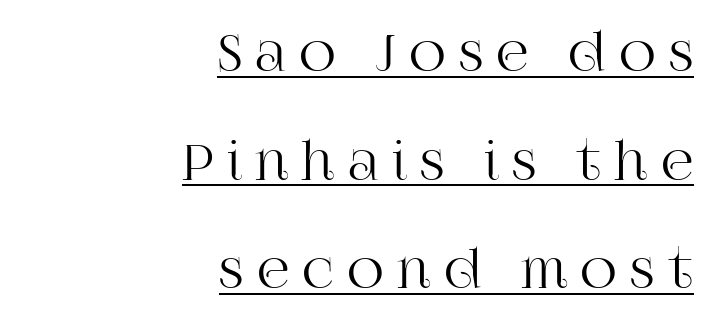
{"serif": "yes", "italic": "no", "width": "normal", "stroke_contrast": "high", "x_height": "large", "monospaced": "no", "underline": "yes", "align": "right", "line_spacing": "loose", "line_spacing_ratio": 2.13, "letter_spacing": "wide", "letter_spacing_em": 0.26, "glyph_px": 51}
